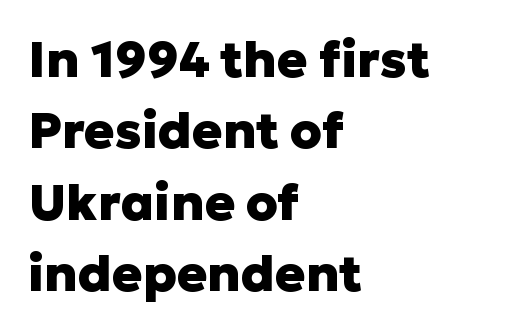
Nothing sits at the stroke ends, so this counts as sans-serif. Looks like regular typesetting: each glyph gets only the width it needs. Designer's note — italics off, roman on. Inter-character spacing is left at the font's built-in metrics. Summary of vertical rhythm: regular, with standard interline spacing. Teacher's note: observe the even left margin — that is flush-left alignment.
